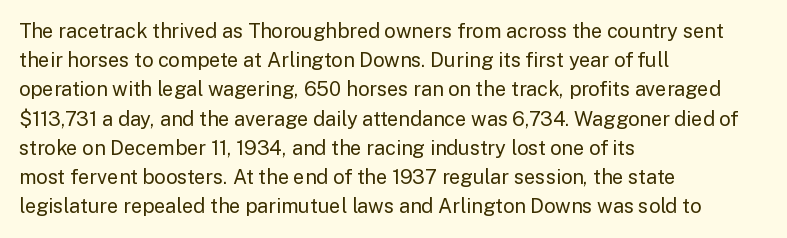
{"italic": "no", "bold": "no", "underline": "no", "align": "left", "line_spacing": "normal", "line_spacing_ratio": 1.46, "letter_spacing": "normal", "letter_spacing_em": 0.0, "glyph_px": 20}
